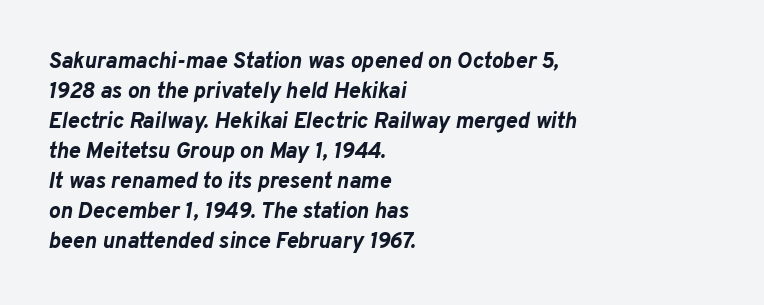
{"italic": "yes", "lean": "right", "slant_degrees": 10, "bold": "yes", "underline": "no", "align": "left", "line_spacing": "normal", "line_spacing_ratio": 1.36, "letter_spacing": "normal", "letter_spacing_em": 0.0, "glyph_px": 22}
